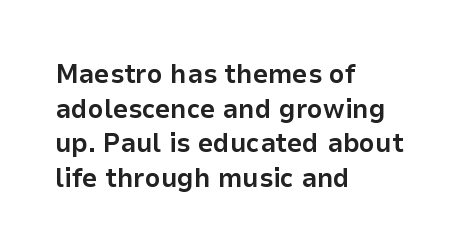
Compared with typical body copy, the letter spacing here is the same. The setting favours the left margin, as ordinary paragraphs usually do. Heft: maximum for text — a bold. Beneath every word, the page is bare. Successive baselines arrive at the customary interval. These lines were composed using upright roman letters.
